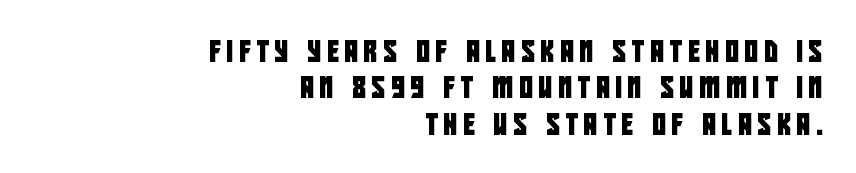
{"underline": "no", "align": "right", "line_spacing_ratio": 1.73, "letter_spacing": "wide", "letter_spacing_em": 0.28, "glyph_px": 21}
